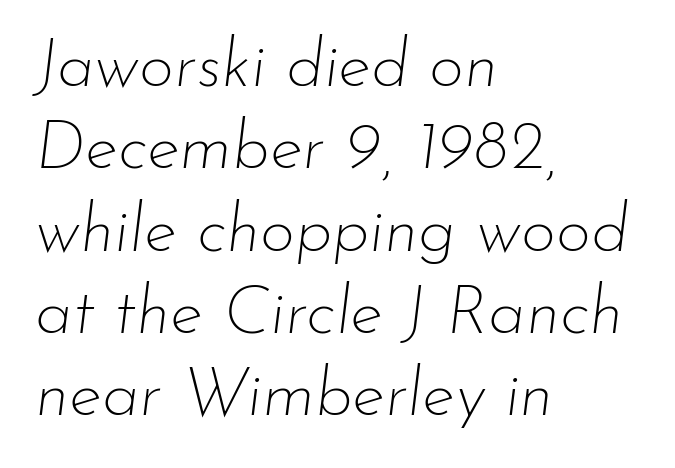
{"italic": "yes", "lean": "right", "slant_degrees": 7, "bold": "no", "weight": "thin", "width": "normal", "stroke_contrast": "low", "x_height": "small", "monospaced": "no", "underline": "no", "align": "left", "line_spacing_ratio": 1.21, "letter_spacing": "normal", "letter_spacing_em": 0.0, "glyph_px": 68}
